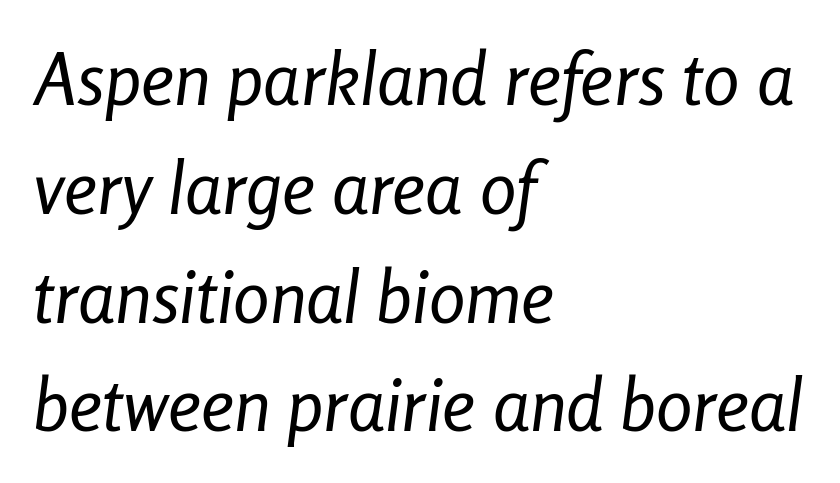
The gap between lines stays unmarked. Each letter keeps its own natural width here, so spacing adapts to shape. Casual observation: everything's shoved over to the left. A quiet, ordinary-to-light weight characterises the typeface. When letters slant like this, we call the style italic.
